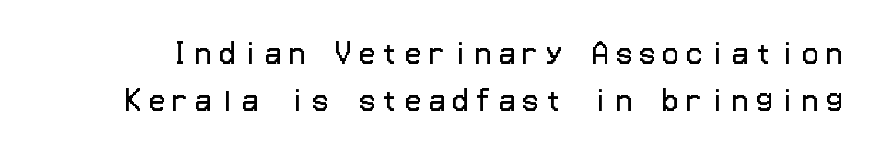
Q: Is the text bold? A: No.
Q: Is the text italic (slanted)? A: No, it is upright.
Q: Is the text underlined? A: No.
Q: Is the spacing between letters normal or unusually wide? A: Unusually wide.
